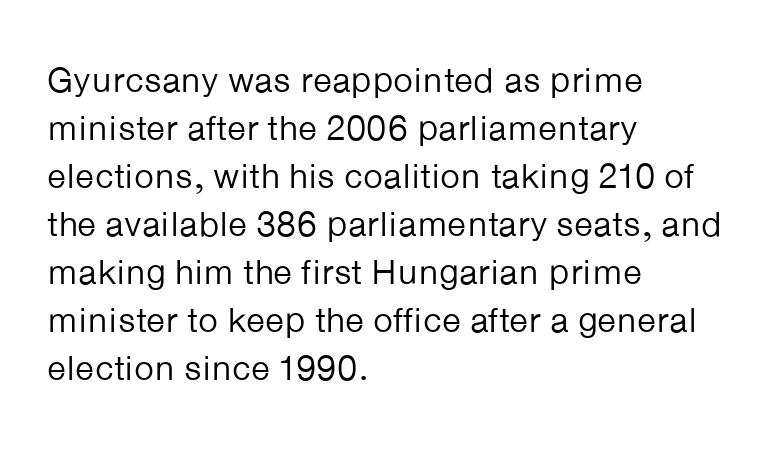
Each row of text sits above clean, open space. A sans-serif font was chosen for this passage. Vertically, the passage feels balanced, rows spaced as you'd expect. Proportional: the letters do not fall into vertical columns.
